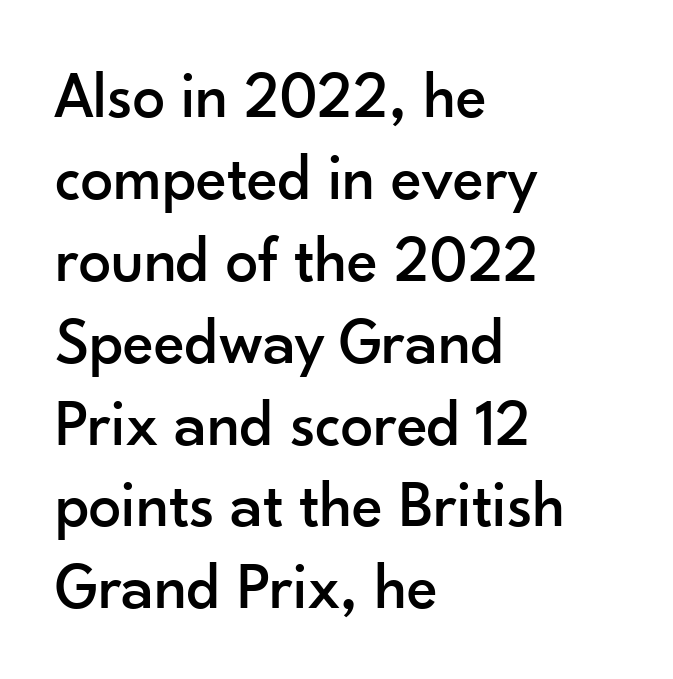
{"serif": "no", "italic": "no", "width": "normal", "stroke_contrast": "low", "x_height": "small", "monospaced": "no", "underline": "no", "align": "left", "line_spacing": "normal", "line_spacing_ratio": 1.26, "letter_spacing": "normal", "letter_spacing_em": 0.0, "glyph_px": 65}
